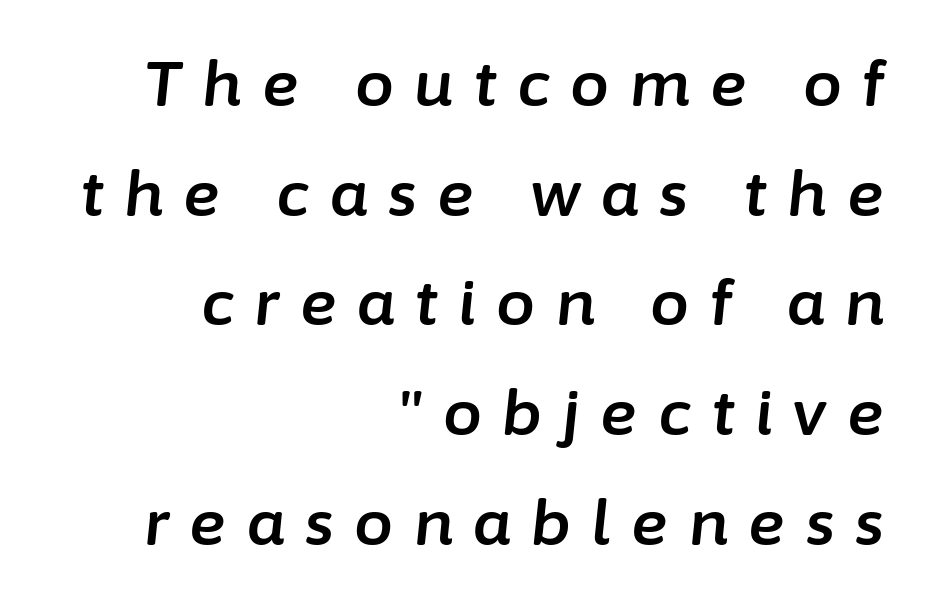
The text block is weighted toward the right margin, trailing off unevenly leftward. The lettering tilts uniformly, giving the passage an italic look. Note the varied advance widths — an 'i' is clearly narrower than an 'm'. Tracking value appears strongly positive — letters spread wide.
